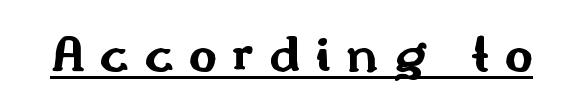
{"serif": "no", "italic": "no", "bold": "yes", "weight": "bold", "width": "wide", "stroke_contrast": "medium", "x_height": "small", "monospaced": "no", "underline": "yes", "letter_spacing": "wide", "letter_spacing_em": 0.28, "glyph_px": 54}
